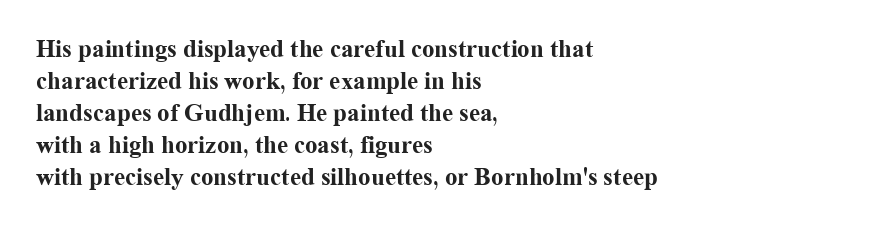
{"italic": "no", "bold": "yes", "underline": "no", "align": "left", "line_spacing": "normal", "line_spacing_ratio": 1.28, "letter_spacing": "normal", "letter_spacing_em": 0.0, "glyph_px": 25}
